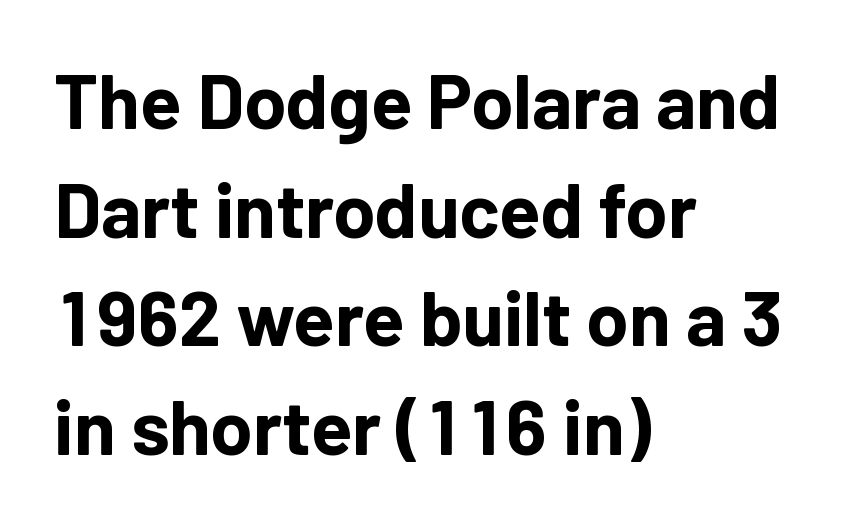
The image shows 76 px bold sans-serif type, upright; set left-aligned, normal line spacing (1.43x), normal letter spacing, not underlined; low stroke contrast and a medium x-height.
